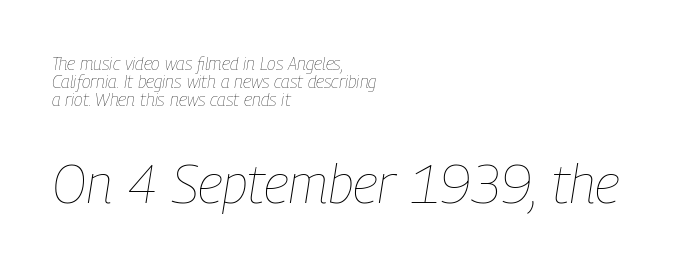
Q: Is the text bold? A: No.
Q: Is the text italic (slanted)? A: Yes, it leans right by about 9 degrees.
Q: Is the text underlined? A: No.
Q: How is the paragraph aligned? A: Left-aligned.
Q: Is the spacing between letters normal or unusually wide? A: Normal.
Q: Is the spacing between lines tight, normal or loose? A: Tight.
Q: Which block of text is set in a larger size, the first (top) or the second (bottom)? A: The second (bottom) one.
Q: Width (condensed, normal, or wide)? A: Condensed.
Q: Stroke contrast? A: Low.
Q: x-height? A: Medium.
Q: Monospaced? A: No.
